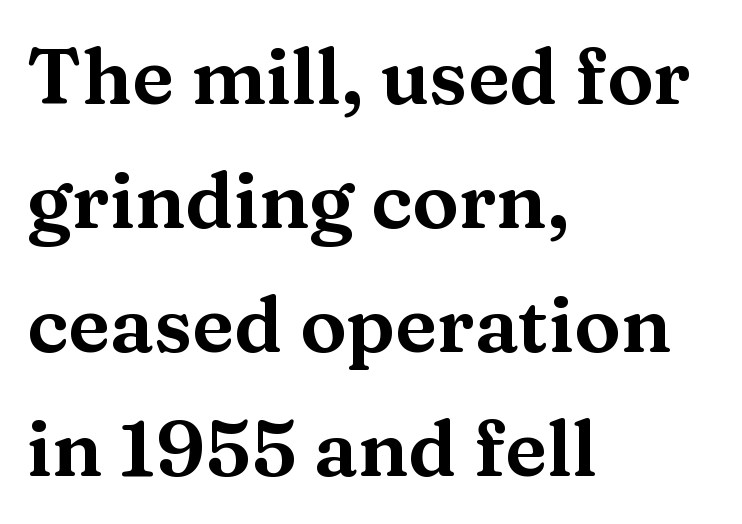
One glance says typical: line gaps are just what's usual. Spacing between characters is what you'd get straight out of the box. The baseline area is clear. Is this a sans? No — the strokes have serifs. Is the block centered? No — it sits flush against the left margin. Ordinary non-slanted type is in use.
